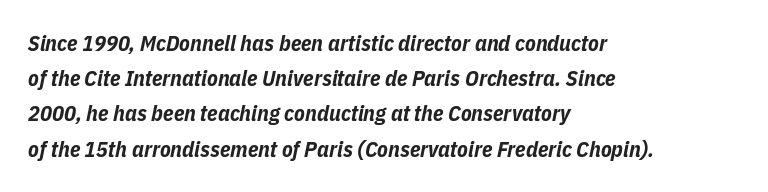
Q: Is the text bold? A: Yes.
Q: Is the text italic (slanted)? A: Yes, it leans right by about 11 degrees.
Q: Is the text underlined? A: No.
Q: How is the paragraph aligned? A: Left-aligned.
Q: Is the spacing between letters normal or unusually wide? A: Normal.
Q: Is the spacing between lines tight, normal or loose? A: Normal.
